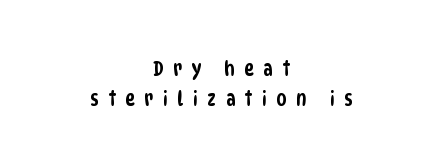
Does the leading feel generous? No, just average. Observe the wide spacing: letters keep a clear distance from each other. The paragraph shown floats in the horizontal middle. The passage shown is not underscored anywhere.
